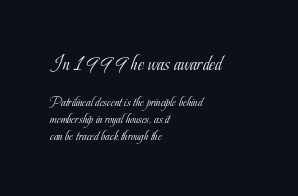
The image shows 21 px text type; set left-aligned, line spacing 1.2x, normal letter spacing, not underlined; the first (top) block is 1.5x larger.
